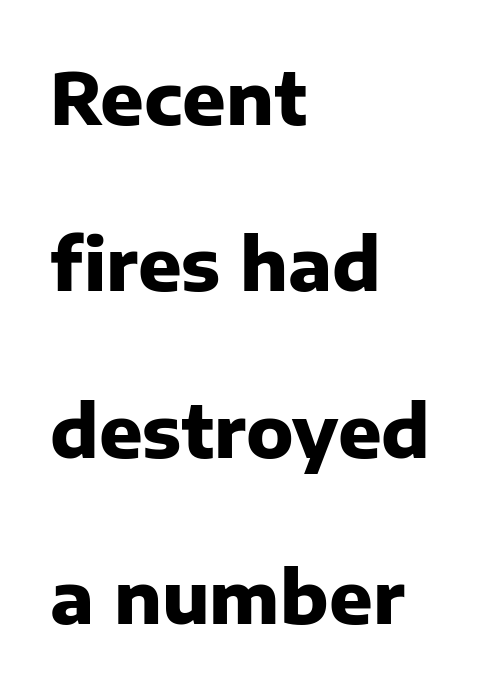
Q: Is the text bold? A: Yes.
Q: Is the text italic (slanted)? A: No, it is upright.
Q: Is the typeface a serif or a sans-serif typeface? A: Sans-serif.
Q: Is the text underlined? A: No.
Q: How is the paragraph aligned? A: Left-aligned.
Q: Is the spacing between letters normal or unusually wide? A: Normal.
Q: Is the spacing between lines tight, normal or loose? A: Loose.
Q: Width (condensed, normal, or wide)? A: Normal.
Q: Stroke contrast? A: Low.
Q: x-height? A: Medium.
Q: Monospaced? A: No.
